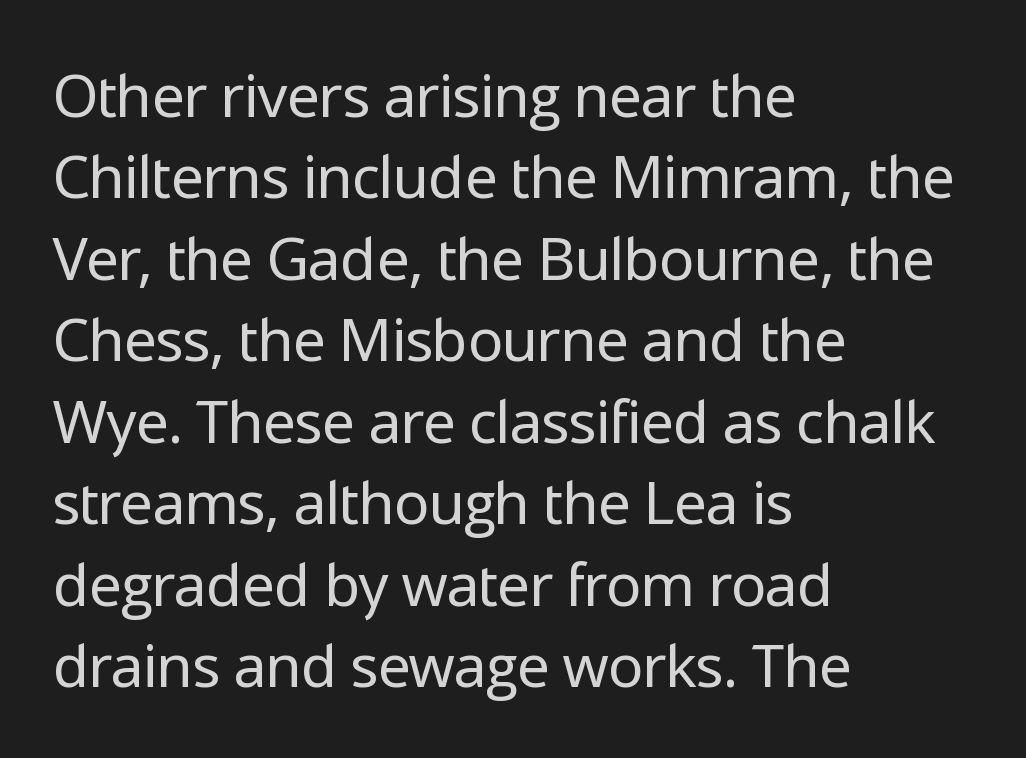
{"serif": "no", "italic": "no", "bold": "no", "weight": "regular", "width": "normal", "stroke_contrast": "low", "x_height": "medium", "monospaced": "no", "underline": "no", "align": "left", "line_spacing": "normal", "line_spacing_ratio": 1.38, "letter_spacing": "normal", "letter_spacing_em": 0.0, "glyph_px": 59}
